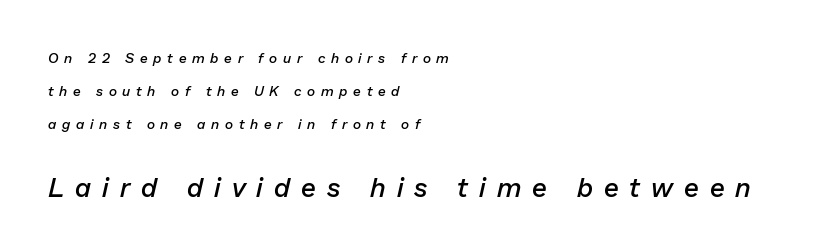
Each line starts at the same left margin while the right side varies. The space between consecutive lines is lavish. You could only call the tracking loose — the letters float apart. The letters in the lower block stand taller than those in the block above. Typographic density is moderately raised because the face is semibold.
